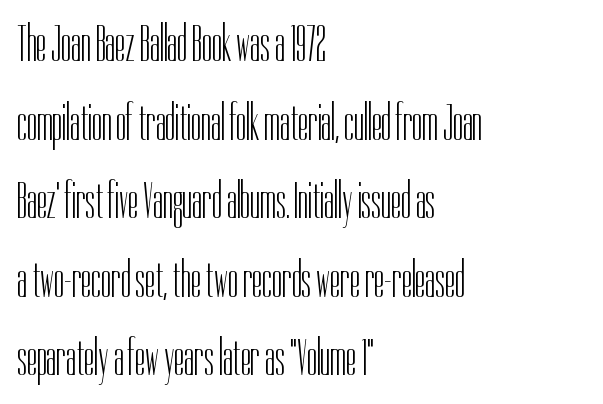
{"serif": "no", "italic": "no", "bold": "no", "weight": "light", "width": "condensed", "stroke_contrast": "low", "x_height": "medium", "monospaced": "no", "underline": "no", "align": "left", "line_spacing": "normal", "line_spacing_ratio": 1.54, "letter_spacing": "normal", "letter_spacing_em": 0.0, "glyph_px": 51}
